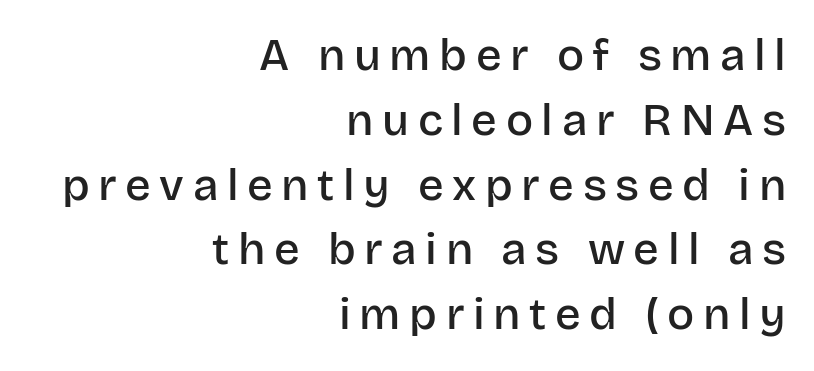
The image shows 45 px semibold sans-serif type, upright; set right-aligned, normal line spacing (1.44x), not underlined; low stroke contrast and a large x-height.
